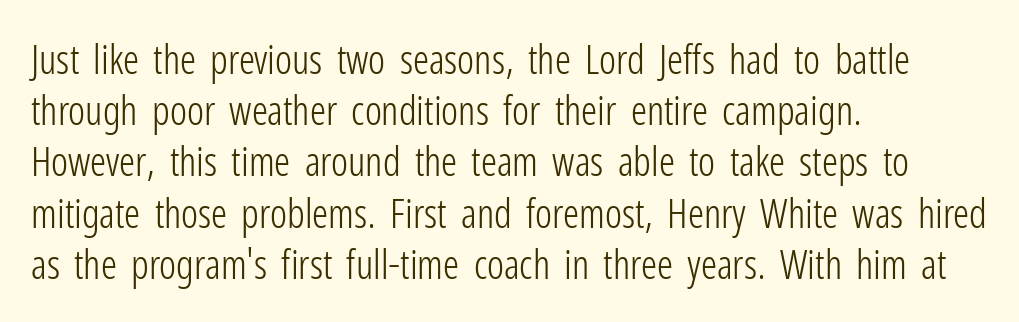
Varying glyph widths throughout — classic text-font behaviour. Posture: upright roman. Vertical spacing — default. Observe the absence of serifs on each vertical stroke in this sample. Short note: letters normally spaced.
